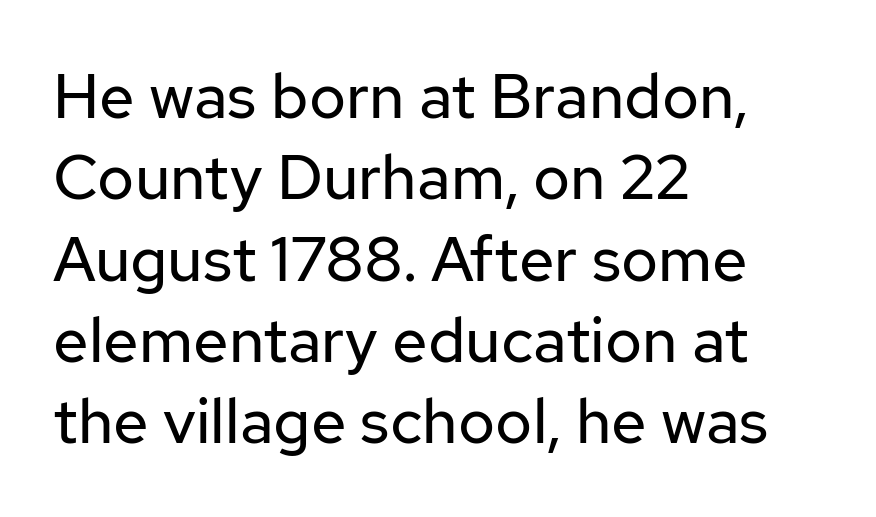
{"serif": "no", "italic": "no", "bold": "no", "weight": "regular", "width": "normal", "stroke_contrast": "low", "x_height": "medium", "monospaced": "no", "underline": "no", "align": "left", "line_spacing": "normal", "line_spacing_ratio": 1.29, "letter_spacing": "normal", "letter_spacing_em": 0.0, "glyph_px": 63}
